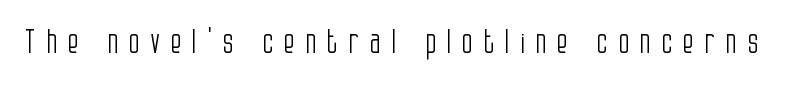
{"serif": "no", "italic": "no", "bold": "no", "weight": "light", "width": "condensed", "stroke_contrast": "low", "x_height": "large", "monospaced": "no", "underline": "no", "letter_spacing": "wide", "letter_spacing_em": 0.33, "glyph_px": 32}
